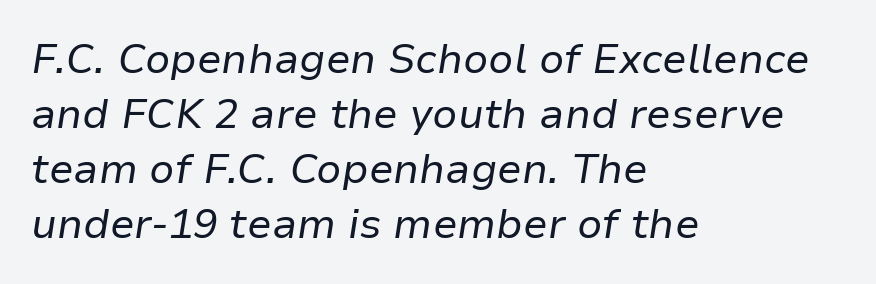
The setting favours the left margin, as ordinary paragraphs usually do. Between one letter and the next there's only the usual sliver of space. The letters advance in unequal steps, a hallmark of proportional type. Descender tails drop into unmarked territory. The face used here has a pronounced slope to its letters. The weight tops out at a normal text grade.
